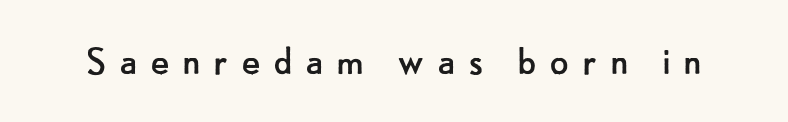
{"serif": "no", "italic": "no", "bold": "no", "weight": "regular", "width": "normal", "stroke_contrast": "low", "x_height": "small", "monospaced": "no", "underline": "no", "letter_spacing": "wide", "letter_spacing_em": 0.27, "glyph_px": 45}
